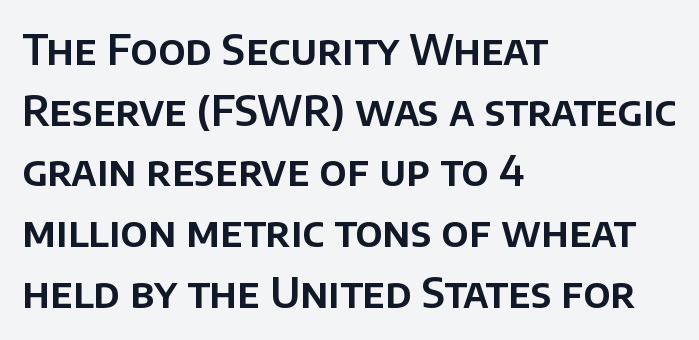
Regarding serifs, this sample does without them. Line starts are locked; line ends wander. Leading: standard. It's the straight-up-and-down kind of type.
